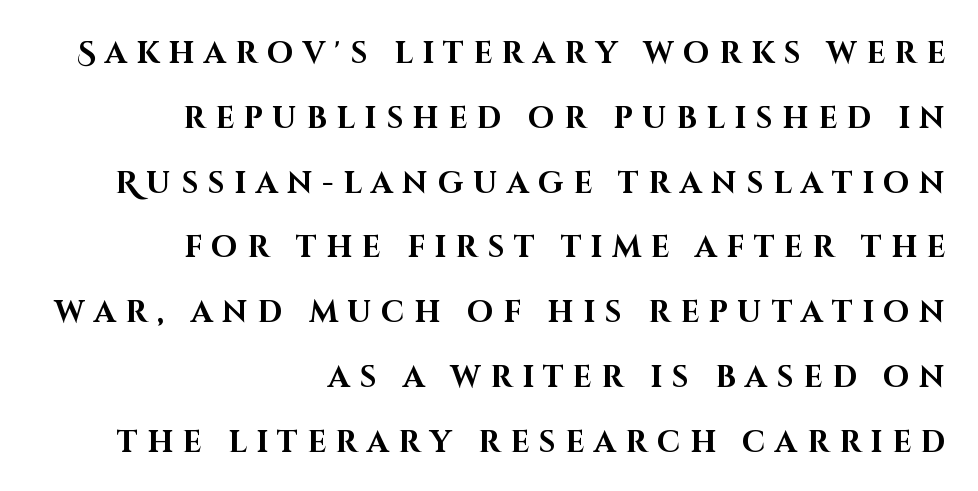
The image shows 30 px bold sans-serif type, upright; set right-aligned, loose line spacing (2.16x), unusually wide letter spacing (+0.32 em), not underlined; high stroke contrast and a large x-height.
